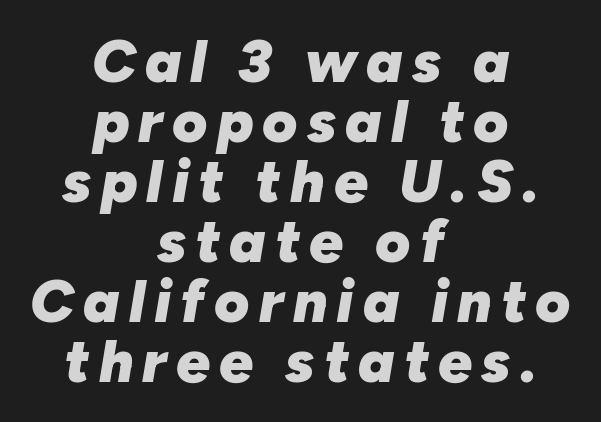
{"italic": "yes", "lean": "right", "slant_degrees": 10, "bold": "yes", "weight": "heavy", "width": "normal", "stroke_contrast": "low", "x_height": "medium", "monospaced": "no", "underline": "no", "align": "center", "line_spacing": "tight", "line_spacing_ratio": 1.0, "glyph_px": 60}
